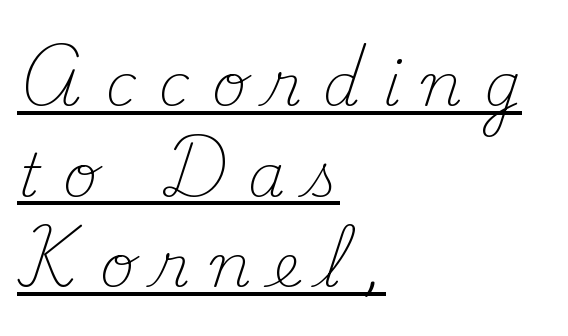
Q: Is the text bold? A: No.
Q: Is the text italic (slanted)? A: Yes.
Q: Is the typeface a serif or a sans-serif typeface? A: Serif.
Q: Is the text underlined? A: Yes.
Q: How is the paragraph aligned? A: Left-aligned.
Q: Is the spacing between letters normal or unusually wide? A: Unusually wide.
Q: Is the spacing between lines tight, normal or loose? A: Normal.
Q: Width (condensed, normal, or wide)? A: Normal.
Q: Stroke contrast? A: Medium.
Q: x-height? A: Small.
Q: Monospaced? A: No.
